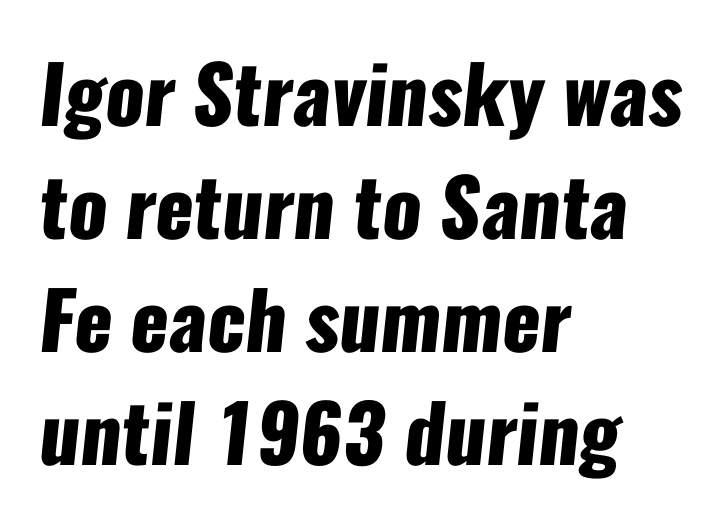
Q: Is the text bold? A: Yes.
Q: Is the typeface a serif or a sans-serif typeface? A: Sans-serif.
Q: Is the text underlined? A: No.
Q: How is the paragraph aligned? A: Left-aligned.
Q: Is the spacing between letters normal or unusually wide? A: Normal.
Q: Is the spacing between lines tight, normal or loose? A: Normal.
Q: Width (condensed, normal, or wide)? A: Condensed.
Q: Stroke contrast? A: Low.
Q: x-height? A: Medium.
Q: Monospaced? A: No.
